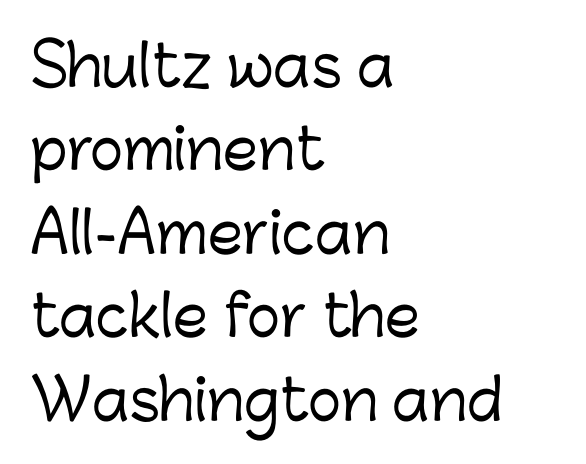
Teacher's note: observe the even left margin — that is flush-left alignment. The type family on display is of the sans-serif kind. This is roman type, the default non-slanted kind. Check under the words: just untouched page. Looks like regular typesetting: each glyph gets only the width it needs. Characters follow at the spacing the type designer built in.
